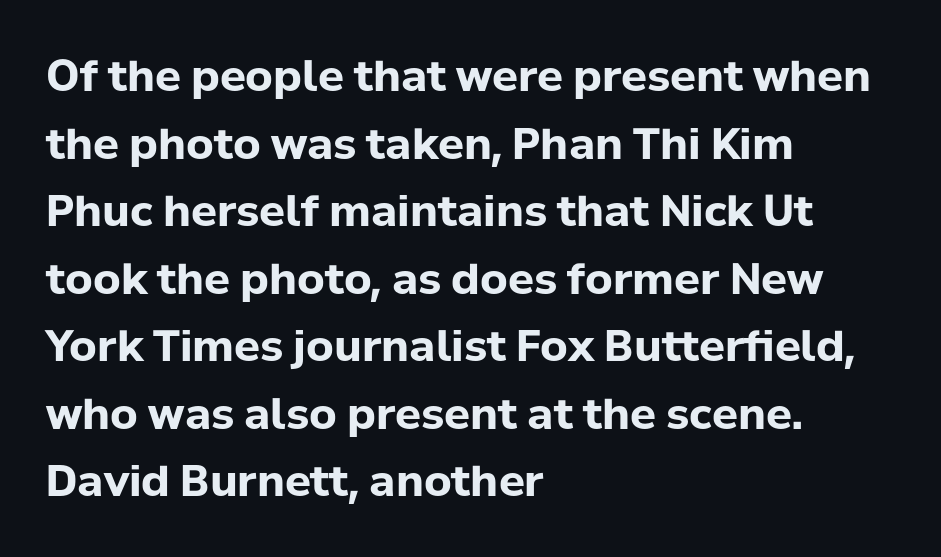
The image shows 43 px bold sans-serif type, upright; set left-aligned, normal line spacing (1.57x), normal letter spacing, not underlined; low stroke contrast and a medium x-height.
